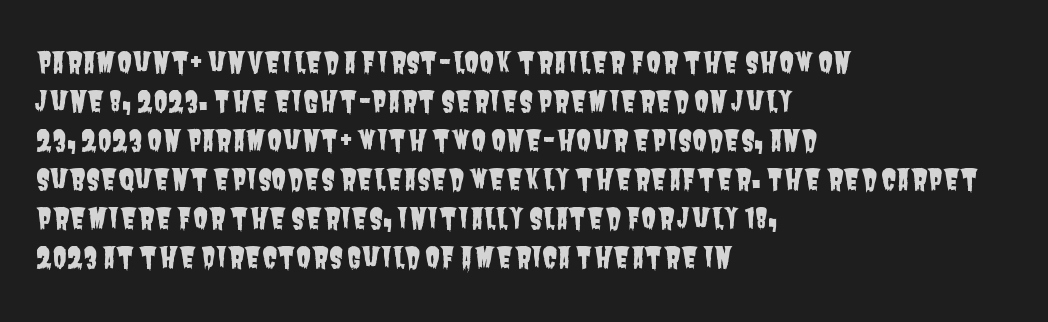
The image shows 28 px condensed sans-serif type; set left-aligned, normal line spacing (1.39x), normal letter spacing, not underlined; low stroke contrast and a large x-height.
